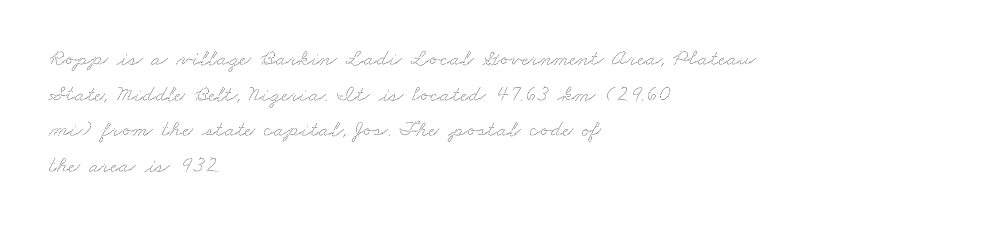
Q: Is the text underlined? A: No.
Q: How is the paragraph aligned? A: Left-aligned.
Q: Is the spacing between letters normal or unusually wide? A: Normal.
Q: Is the spacing between lines tight, normal or loose? A: Normal.
